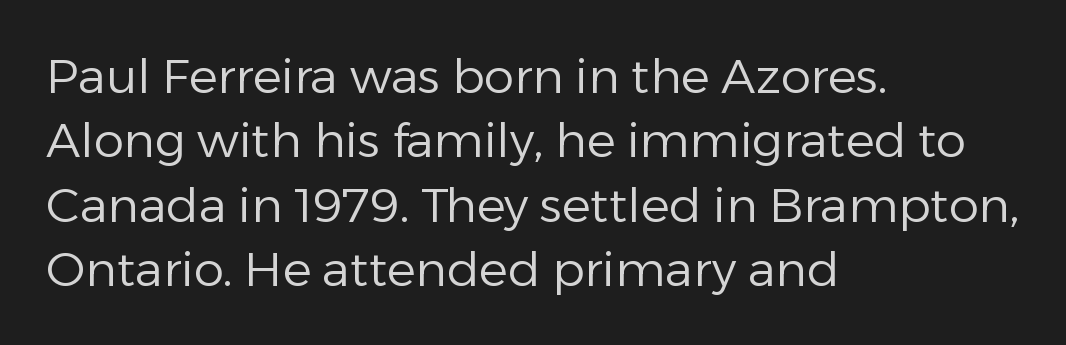
{"serif": "no", "italic": "no", "bold": "no", "weight": "regular", "width": "normal", "stroke_contrast": "low", "x_height": "medium", "monospaced": "no", "underline": "no", "align": "left", "line_spacing": "normal", "line_spacing_ratio": 1.34, "letter_spacing": "normal", "letter_spacing_em": 0.0, "glyph_px": 48}
